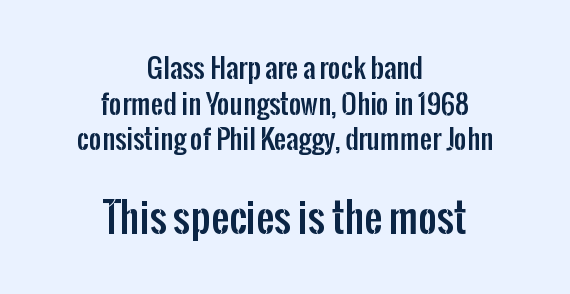
{"serif": "no", "italic": "no", "width": "condensed", "stroke_contrast": "low", "x_height": "medium", "monospaced": "no", "underline": "no", "align": "center", "line_spacing": "normal", "line_spacing_ratio": 1.32, "letter_spacing": "normal", "letter_spacing_em": 0.0, "larger_block": "second", "size_ratio": 1.48, "glyph_px": 40}
